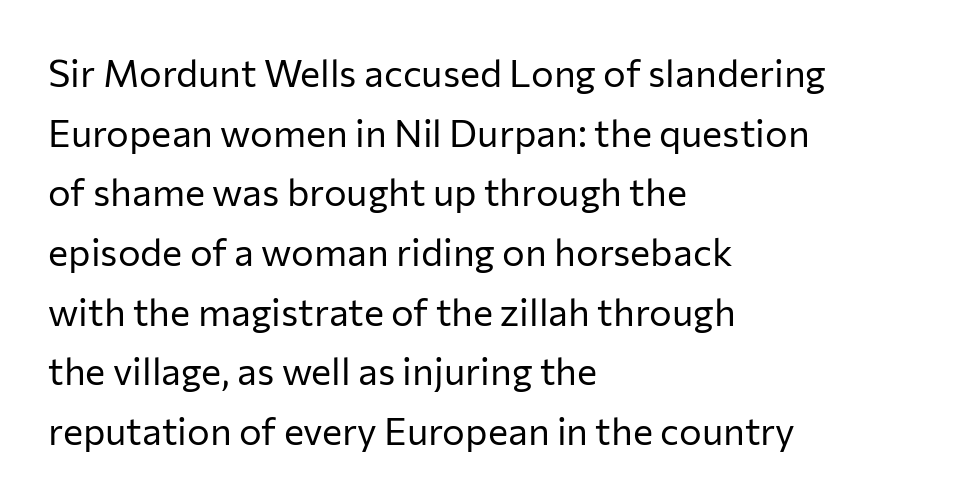
The image shows 38 px regular-weight sans-serif type, upright; set left-aligned, normal line spacing (1.57x), normal letter spacing, not underlined; low stroke contrast and a medium x-height.
